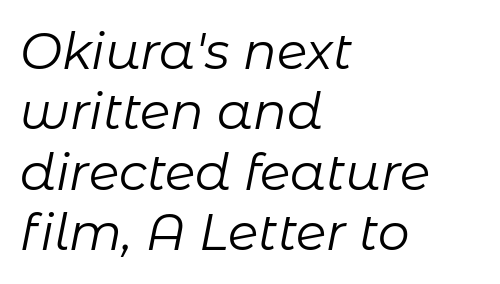
{"italic": "yes", "lean": "right", "slant_degrees": 11, "bold": "no", "weight": "regular", "width": "normal", "stroke_contrast": "low", "x_height": "medium", "monospaced": "no", "underline": "no", "align": "left", "line_spacing_ratio": 1.21, "letter_spacing": "normal", "letter_spacing_em": 0.0, "glyph_px": 50}
